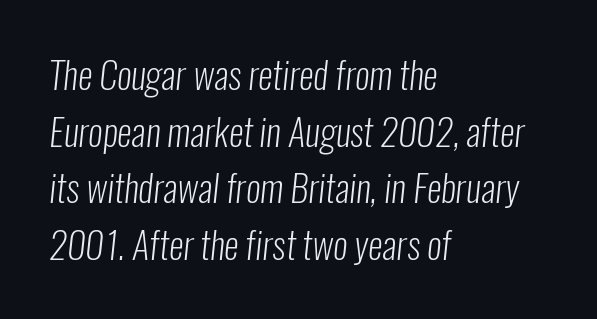
Q: Is the text bold? A: No.
Q: Is the typeface a serif or a sans-serif typeface? A: Sans-serif.
Q: Is the text underlined? A: No.
Q: How is the paragraph aligned? A: Left-aligned.
Q: Is the spacing between letters normal or unusually wide? A: Normal.
Q: Is the spacing between lines tight, normal or loose? A: Normal.
Q: Width (condensed, normal, or wide)? A: Condensed.
Q: Stroke contrast? A: Low.
Q: x-height? A: Medium.
Q: Monospaced? A: No.
